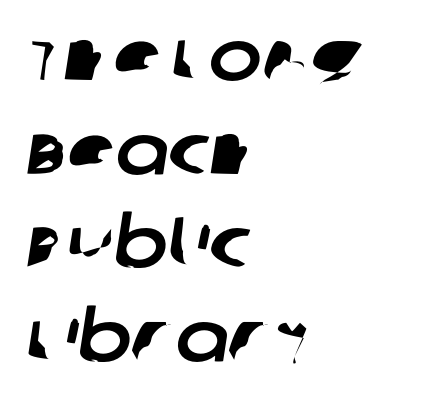
{"serif": "no", "width": "normal", "stroke_contrast": "low", "x_height": "large", "monospaced": "no", "underline": "no", "align": "left", "line_spacing": "normal", "line_spacing_ratio": 1.32, "letter_spacing": "normal", "letter_spacing_em": 0.0, "glyph_px": 71}
